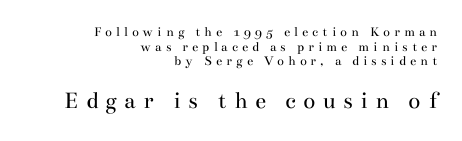
Each word looks stretched out because of the extra space between its letters. Does the copy run flush right? Yes — the right margin is perfectly even. Do the letters lean? They stand straight. The string is rendered with underlining switched off.
